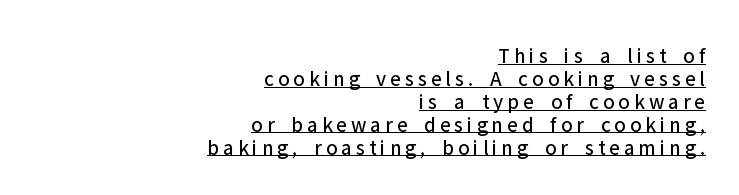
Q: Is the text bold? A: No.
Q: Is the text italic (slanted)? A: No, it is upright.
Q: Is the text underlined? A: Yes.
Q: How is the paragraph aligned? A: Right-aligned.
Q: Is the spacing between lines tight, normal or loose? A: Tight.
